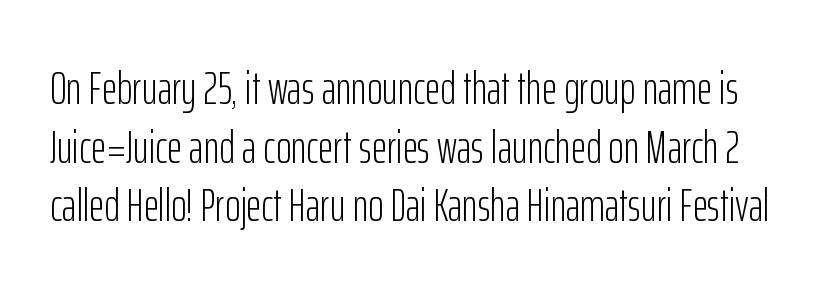
{"serif": "no", "italic": "no", "bold": "no", "weight": "light", "width": "condensed", "stroke_contrast": "low", "x_height": "medium", "monospaced": "no", "underline": "no", "line_spacing": "normal", "line_spacing_ratio": 1.25, "letter_spacing": "normal", "letter_spacing_em": 0.0, "glyph_px": 47}
